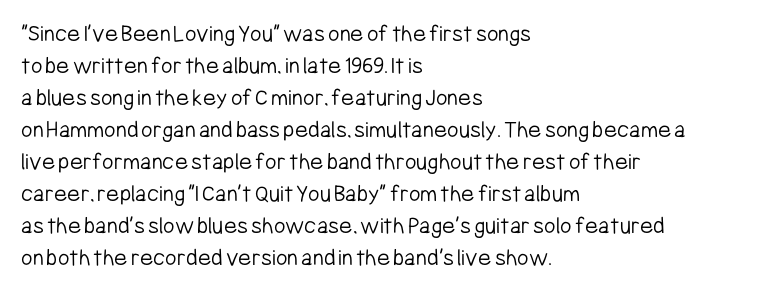
{"italic": "no", "bold": "no", "underline": "no", "align": "left", "line_spacing": "normal", "line_spacing_ratio": 1.28, "letter_spacing": "normal", "letter_spacing_em": 0.0, "glyph_px": 25}
